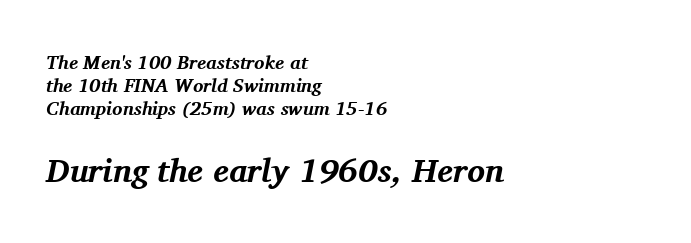
{"serif": "yes", "italic": "yes", "lean": "right", "slant_degrees": 11, "bold": "yes", "weight": "bold", "width": "normal", "stroke_contrast": "medium", "x_height": "medium", "monospaced": "no", "underline": "no", "align": "left", "line_spacing_ratio": 1.22, "letter_spacing": "normal", "letter_spacing_em": 0.0, "larger_block": "second", "size_ratio": 1.74, "glyph_px": 33}
